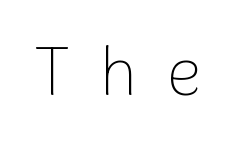
Q: Is the text bold? A: No.
Q: Is the text italic (slanted)? A: No, it is upright.
Q: Is the typeface a serif or a sans-serif typeface? A: Sans-serif.
Q: Is the text underlined? A: No.
Q: Is the spacing between letters normal or unusually wide? A: Unusually wide.
Q: Width (condensed, normal, or wide)? A: Normal.
Q: Stroke contrast? A: Low.
Q: x-height? A: Medium.
Q: Monospaced? A: No.
